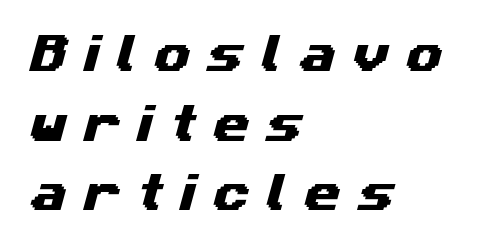
The image shows 42 px wide sans-serif type; set left-aligned, normal line spacing (1.66x), unusually wide letter spacing (+0.4 em), not underlined; medium stroke contrast and a medium x-height.
